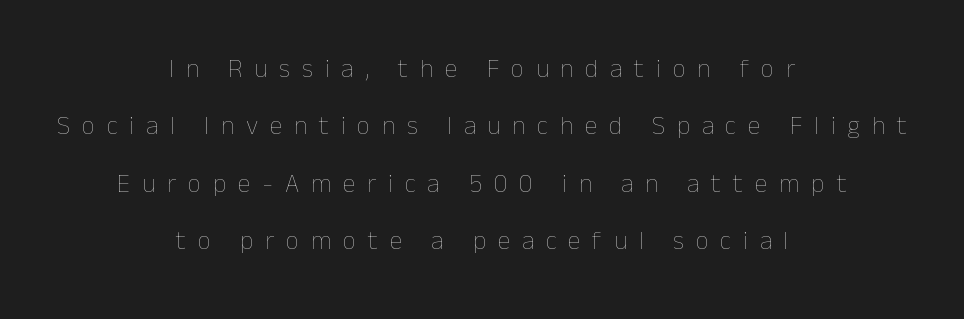
{"italic": "no", "bold": "no", "underline": "no", "align": "center", "line_spacing": "loose", "line_spacing_ratio": 2.21, "letter_spacing": "wide", "letter_spacing_em": 0.45, "glyph_px": 26}
